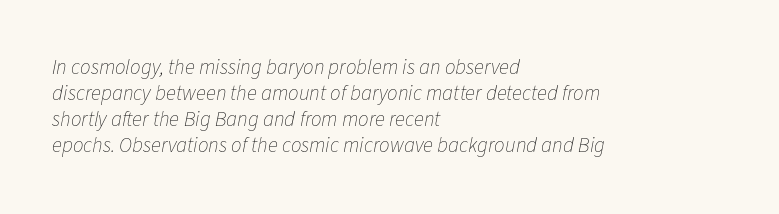
The glyphs are unaccompanied by any horizontal stroke below them. Left-aligned paragraph, ragged on the right. Weight: not bold — regular or lighter. You could call the tracking neutral — neither tight nor loose. It's the slanting kind of type.
